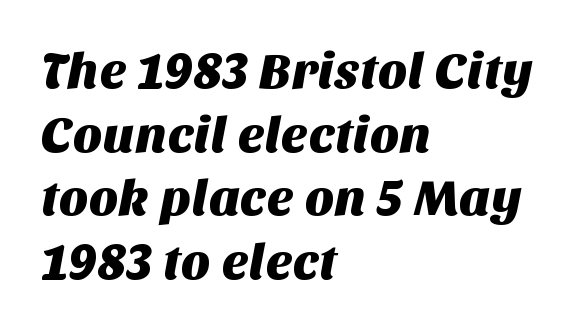
{"serif": "no", "width": "normal", "stroke_contrast": "medium", "x_height": "large", "monospaced": "no", "underline": "no", "align": "left", "line_spacing": "normal", "line_spacing_ratio": 1.25, "letter_spacing": "normal", "letter_spacing_em": 0.0, "glyph_px": 51}
